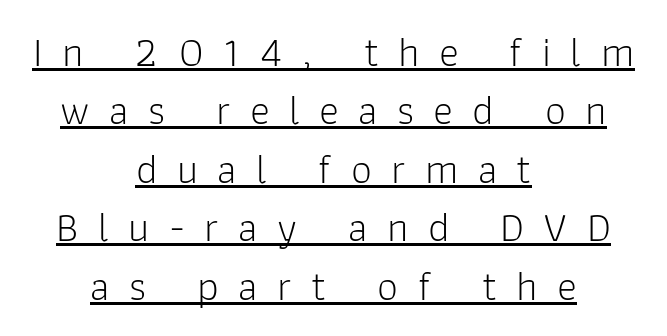
Q: Is the text bold? A: No.
Q: Is the text italic (slanted)? A: No, it is upright.
Q: Is the typeface a serif or a sans-serif typeface? A: Sans-serif.
Q: Is the text underlined? A: Yes.
Q: How is the paragraph aligned? A: Centered.
Q: Is the spacing between letters normal or unusually wide? A: Unusually wide.
Q: Is the spacing between lines tight, normal or loose? A: Normal.
Q: Width (condensed, normal, or wide)? A: Normal.
Q: Stroke contrast? A: Low.
Q: x-height? A: Medium.
Q: Monospaced? A: No.
